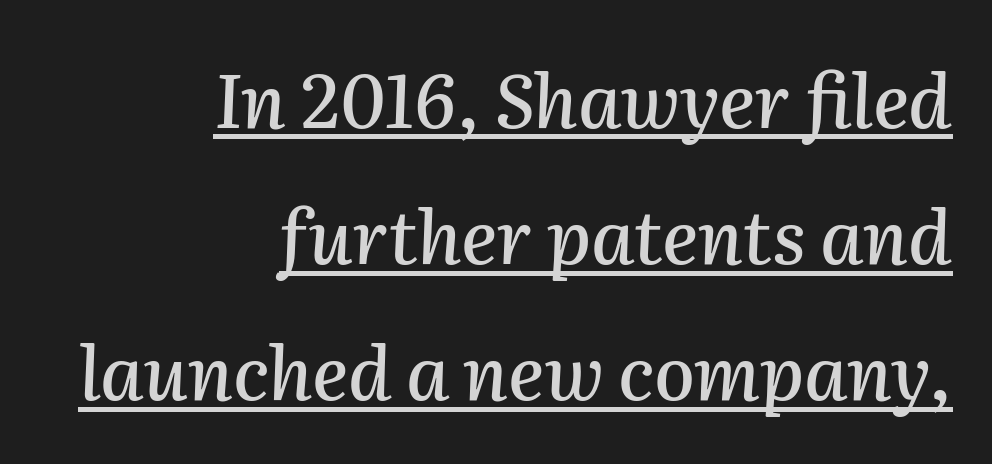
Is there an underline? Yes — a line sits under the letters. Tracking value appears to be zero — textbook default spacing. The ragged edge is on the left, which tells us the setting is flush right. This is oblique type, the kind used for emphasis or titles.
